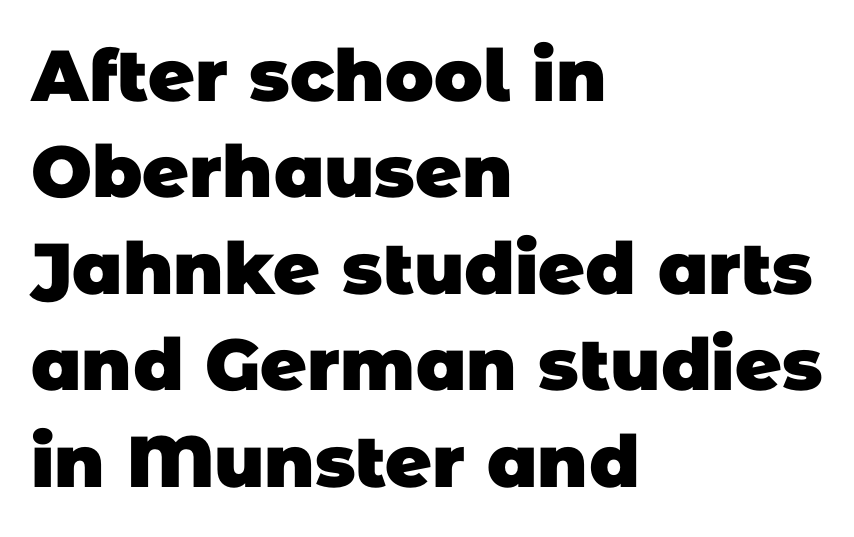
{"serif": "no", "bold": "yes", "weight": "heavy", "width": "normal", "stroke_contrast": "low", "x_height": "large", "monospaced": "no", "underline": "no", "align": "left", "line_spacing": "normal", "line_spacing_ratio": 1.34, "letter_spacing": "normal", "letter_spacing_em": 0.0, "glyph_px": 72}
